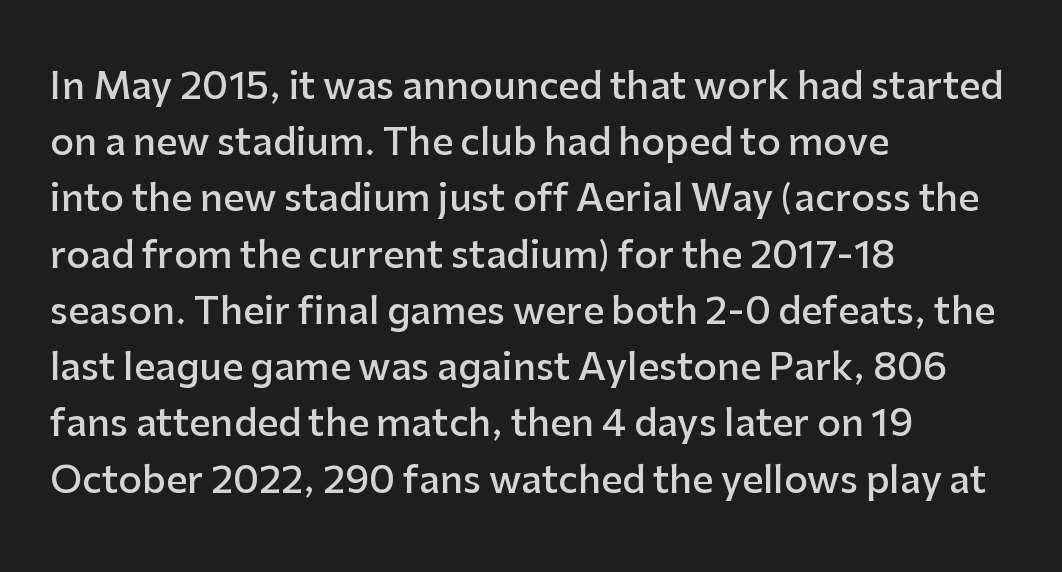
The image shows 37 px semibold sans-serif type, upright; set left-aligned, normal line spacing (1.52x), normal letter spacing, not underlined; low stroke contrast and a medium x-height.
